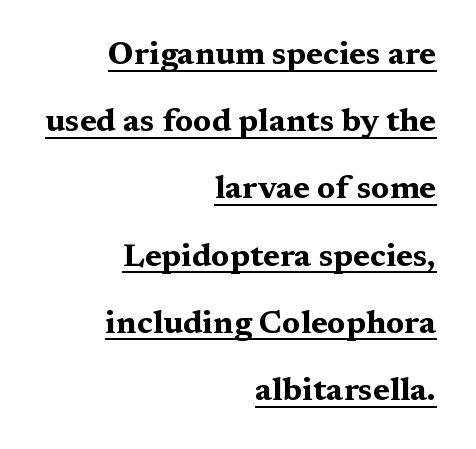
The image shows 32 px bold, wide serif type, upright; set right-aligned, loose line spacing (2.1x), normal letter spacing, underlined; medium stroke contrast and a medium x-height.
